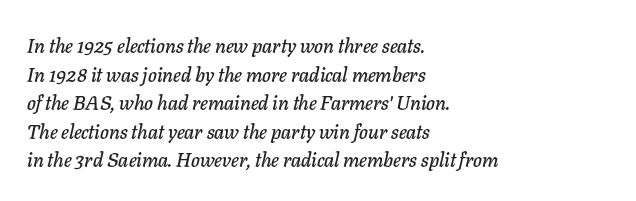
Q: Is the text italic (slanted)? A: Yes, it leans right by about 11 degrees.
Q: Is the text underlined? A: No.
Q: How is the paragraph aligned? A: Left-aligned.
Q: Is the spacing between letters normal or unusually wide? A: Normal.
Q: Is the spacing between lines tight, normal or loose? A: Normal.
